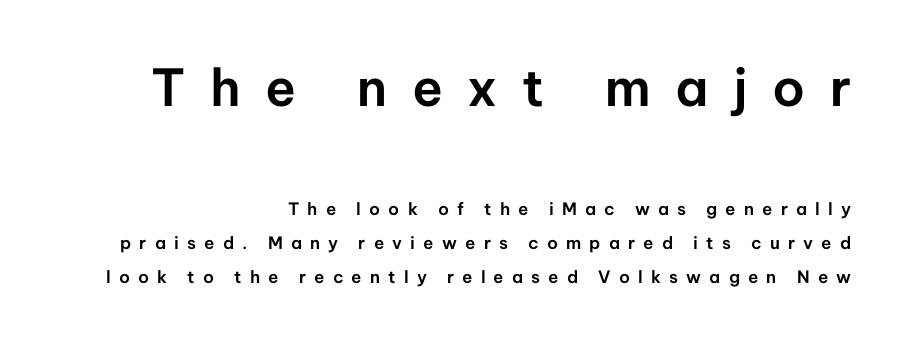
If you drew a line through each stem, it would be perfectly vertical. Stroke terminals: plain, sans-serif. The words here are not underlined. Looks like regular typesetting: each glyph gets only the width it needs. Each line ends at the same right margin while the left side varies.
